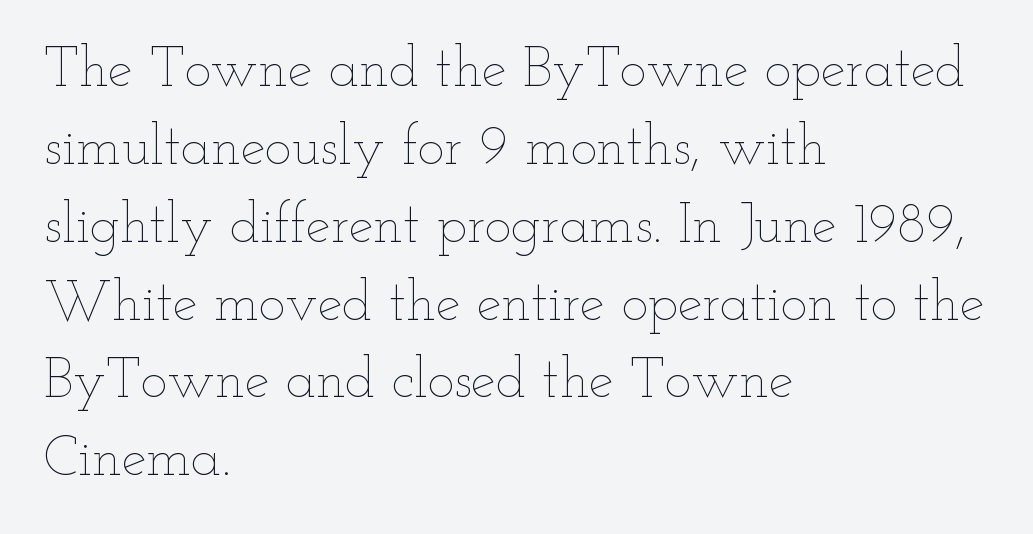
Q: Is the text bold? A: No.
Q: Is the text italic (slanted)? A: No, it is upright.
Q: Is the text underlined? A: No.
Q: How is the paragraph aligned? A: Left-aligned.
Q: Is the spacing between letters normal or unusually wide? A: Normal.
Q: Is the spacing between lines tight, normal or loose? A: Normal.
Q: Width (condensed, normal, or wide)? A: Wide.
Q: Stroke contrast? A: Low.
Q: x-height? A: Small.
Q: Monospaced? A: No.
